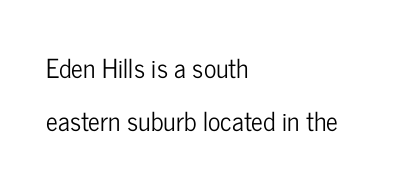
{"italic": "no", "underline": "no", "align": "left", "line_spacing": "loose", "line_spacing_ratio": 2.03, "letter_spacing": "normal", "letter_spacing_em": 0.0, "glyph_px": 26}
